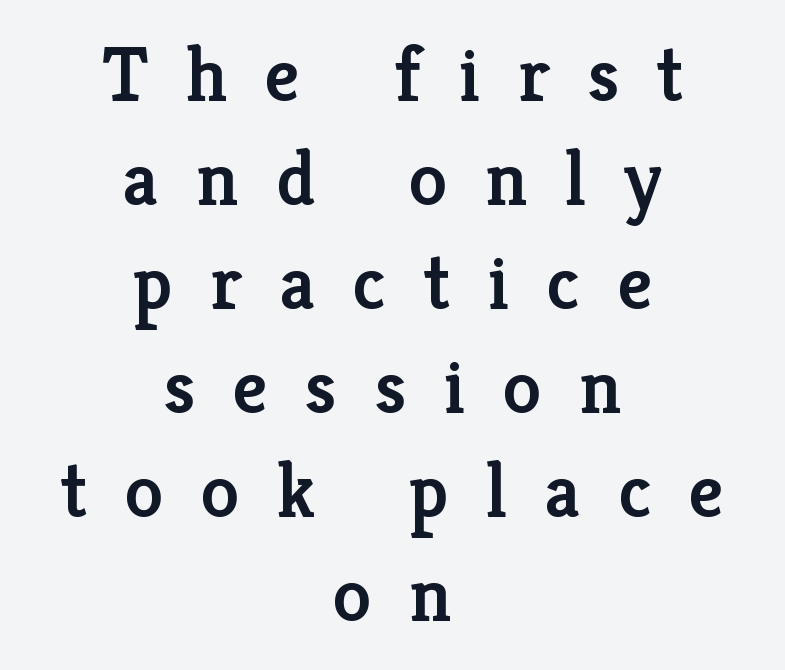
Each line is balanced around a shared central axis. Observe the serifs anchoring each vertical stroke in this sample. Nope, not italic — everything's standing straight. The face used here is proportionally spaced, like ordinary book or web type. One glance says typical: line gaps are just what's usual. Glyph-to-glyph distance is far greater than everyday printed text.
